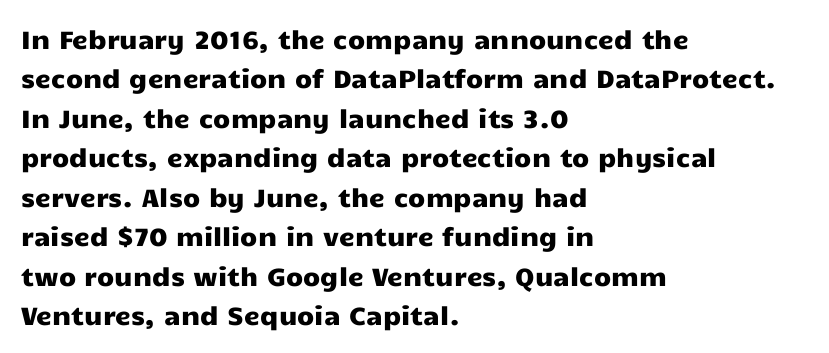
Q: Is the text italic (slanted)? A: No, it is upright.
Q: Is the text underlined? A: No.
Q: How is the paragraph aligned? A: Left-aligned.
Q: Is the spacing between letters normal or unusually wide? A: Normal.
Q: Is the spacing between lines tight, normal or loose? A: Normal.
